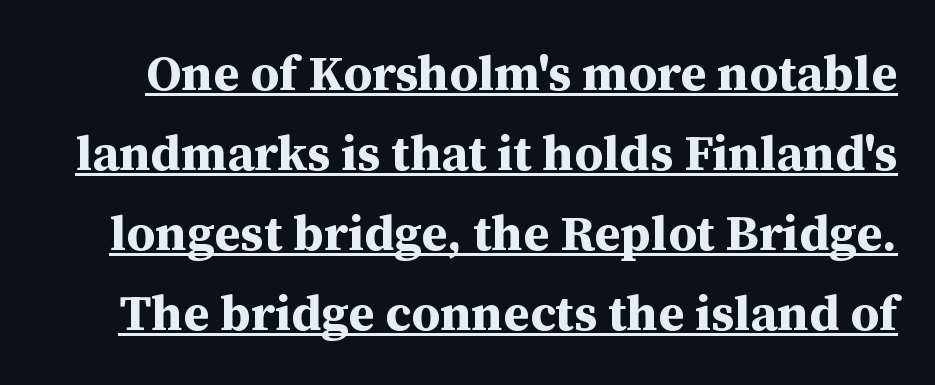
Q: Is the text bold? A: Yes.
Q: Is the text italic (slanted)? A: No, it is upright.
Q: Is the typeface a serif or a sans-serif typeface? A: Serif.
Q: Is the text underlined? A: Yes.
Q: Is the spacing between letters normal or unusually wide? A: Normal.
Q: Is the spacing between lines tight, normal or loose? A: Normal.
Q: Width (condensed, normal, or wide)? A: Normal.
Q: Stroke contrast? A: Medium.
Q: x-height? A: Medium.
Q: Monospaced? A: No.
